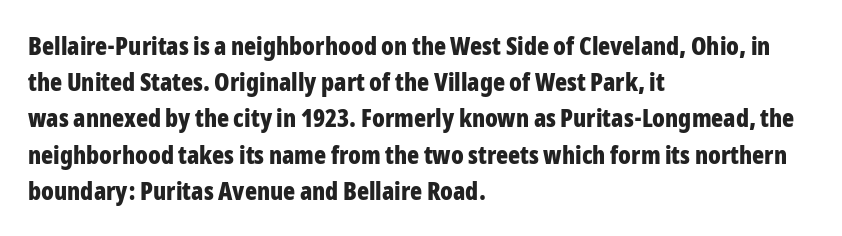
Typesetter's note: full bold, strokes at maximum text heaviness. Rendered with straight, roman letterforms. The line-height multiplier appears to be the usual default. Words appear dense and cohesive because spacing is normal. A student would call this left alignment; a typographer would say flush left, rag right. The baseline area is clear.
